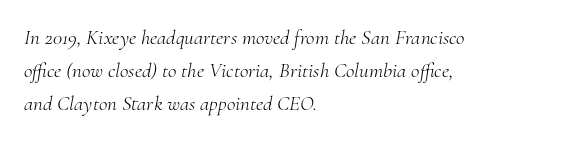
Baseline-to-baseline distance is the conventional proportion of letter height. The horizontal fit of the characters is conventional and even. Each row of text sits above clean, open space. The rendering anchors every line to the left-hand side.
